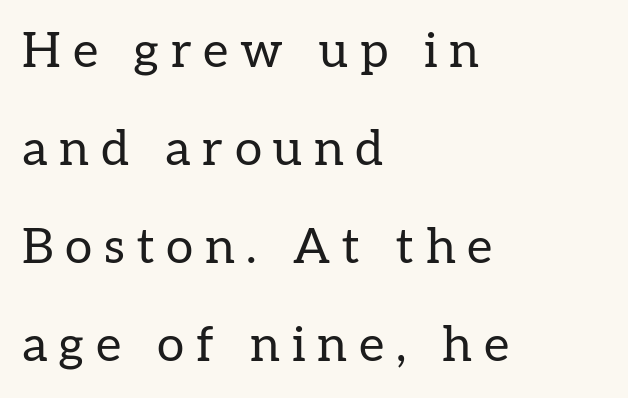
The image shows 49 px regular-weight serif type, upright; set left-aligned, loose line spacing (2.0x), unusually wide letter spacing (+0.24 em), not underlined; low stroke contrast and a medium x-height.
